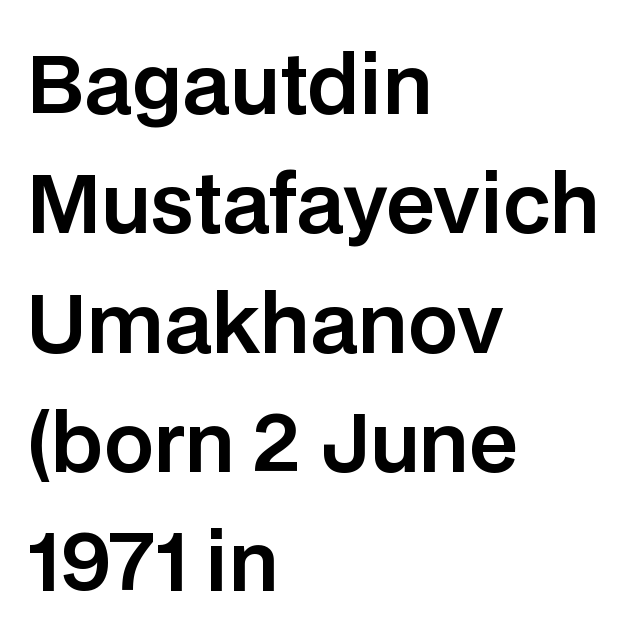
The image shows 79 px sans-serif type, upright; set left-aligned, normal line spacing (1.51x), normal letter spacing, not underlined; low stroke contrast and a large x-height.
